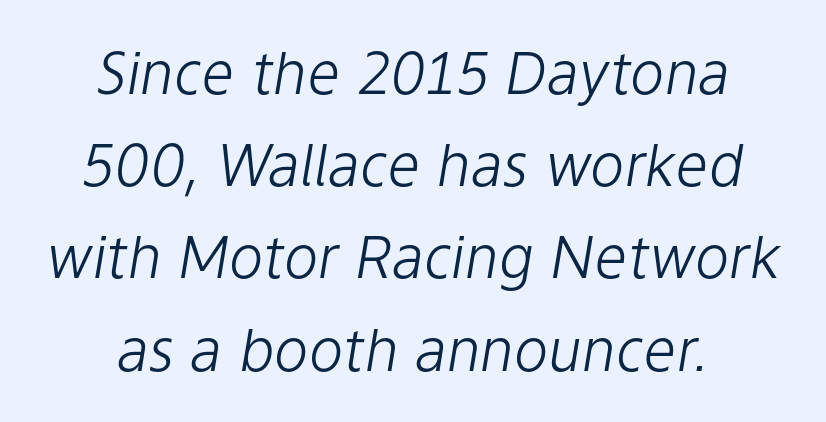
The image shows 58 px light type, italic (leaning right); set centered, normal line spacing (1.59x), normal letter spacing, not underlined; low stroke contrast and a medium x-height.
